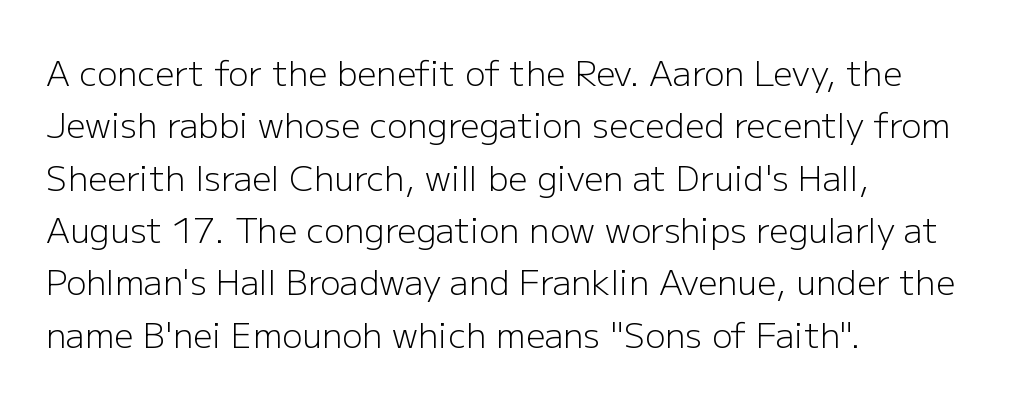
Q: Is the text bold? A: No.
Q: Is the text italic (slanted)? A: No, it is upright.
Q: Is the typeface a serif or a sans-serif typeface? A: Sans-serif.
Q: Is the text underlined? A: No.
Q: How is the paragraph aligned? A: Left-aligned.
Q: Is the spacing between letters normal or unusually wide? A: Normal.
Q: Is the spacing between lines tight, normal or loose? A: Normal.
Q: Width (condensed, normal, or wide)? A: Normal.
Q: Stroke contrast? A: Low.
Q: x-height? A: Medium.
Q: Monospaced? A: No.
